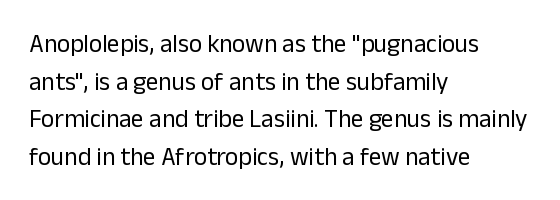
The face used here is rendered with its standard letterfit. Just letters on the line, the space beneath them empty. Caption: face not bold, strokes unweighted. Line spacing here is normal.
